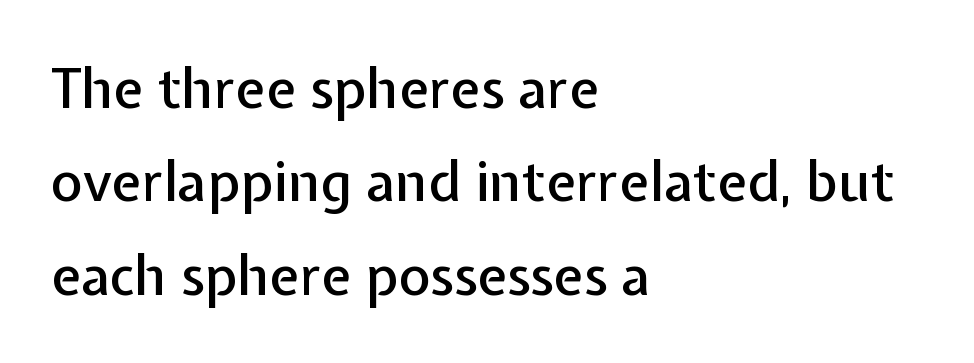
{"serif": "no", "italic": "no", "width": "normal", "stroke_contrast": "low", "x_height": "medium", "monospaced": "no", "underline": "no", "align": "left", "line_spacing": "normal", "line_spacing_ratio": 1.7, "letter_spacing": "normal", "letter_spacing_em": 0.0, "glyph_px": 55}
